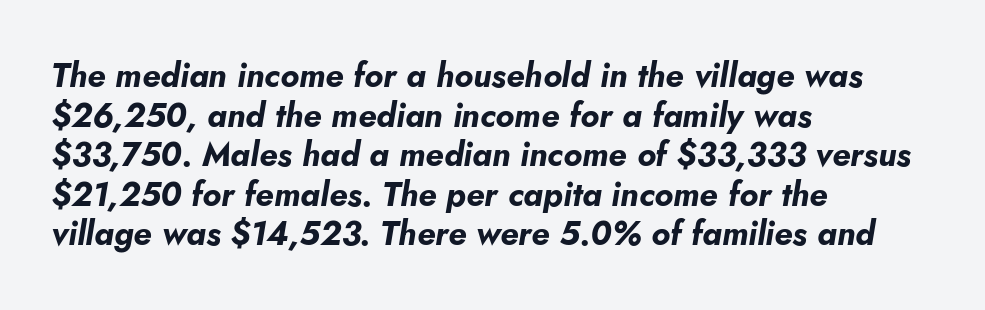
Q: Is the text bold? A: Yes.
Q: Is the text italic (slanted)? A: Yes, it leans right by about 5 degrees.
Q: Is the text underlined? A: No.
Q: How is the paragraph aligned? A: Left-aligned.
Q: Is the spacing between letters normal or unusually wide? A: Normal.
Q: Width (condensed, normal, or wide)? A: Normal.
Q: Stroke contrast? A: Low.
Q: x-height? A: Small.
Q: Monospaced? A: No.
